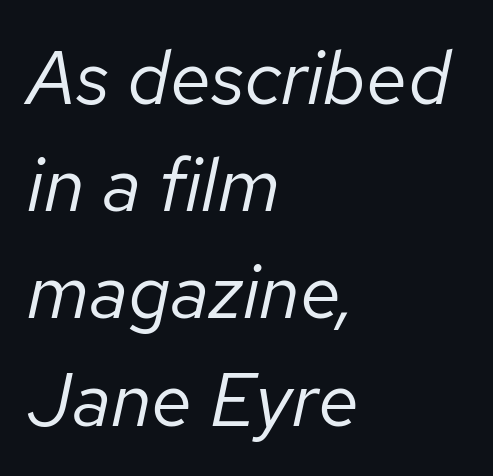
Varying glyph widths throughout — classic text-font behaviour. One-word summary of the alignment: left. A clean baseline with only descenders dipping below it. You can tell it's italic because the verticals aren't actually vertical. Notice how descenders clear the ascenders below comfortably — that's standard leading. The passage shown has conventional tracking throughout.
